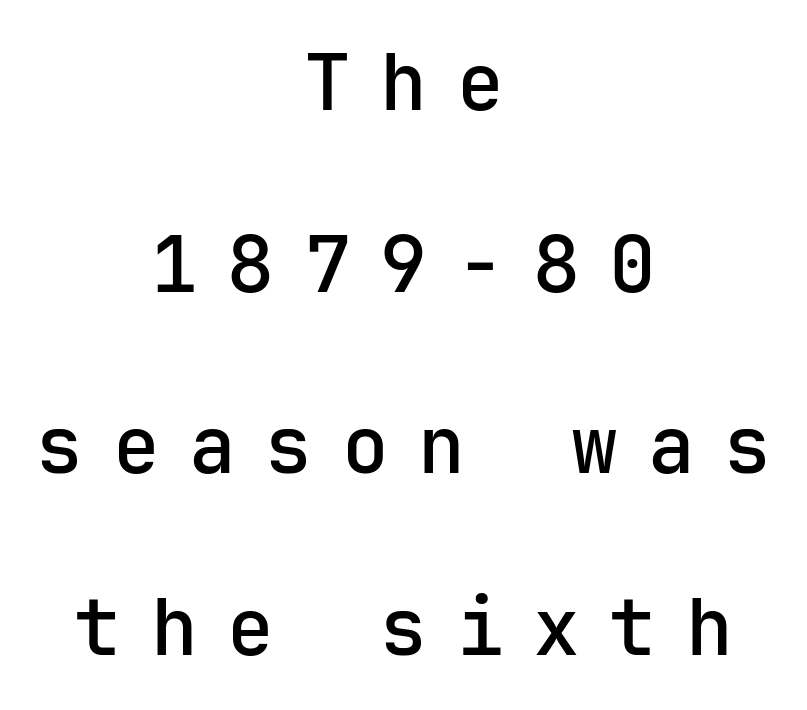
The image shows 78 px sans-serif type, upright, monospaced; set centered, loose line spacing (2.33x), unusually wide letter spacing (+0.38 em), not underlined; low stroke contrast and a medium x-height.
